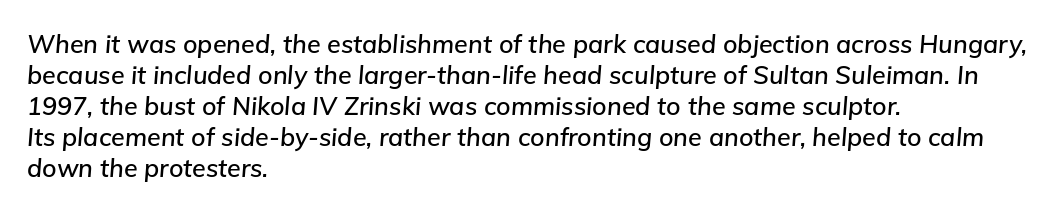
Q: Is the text italic (slanted)? A: Yes, it leans right by about 5 degrees.
Q: Is the text underlined? A: No.
Q: How is the paragraph aligned? A: Left-aligned.
Q: Is the spacing between letters normal or unusually wide? A: Normal.
